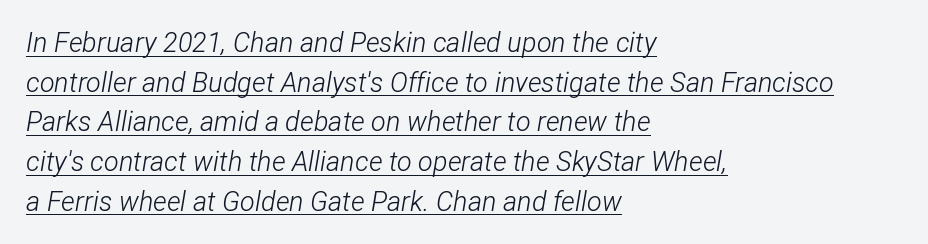
{"italic": "yes", "lean": "right", "slant_degrees": 12, "bold": "no", "underline": "yes", "align": "left", "line_spacing": "normal", "line_spacing_ratio": 1.47, "letter_spacing": "normal", "letter_spacing_em": 0.0, "glyph_px": 27}
